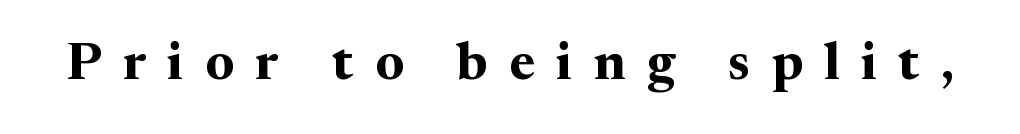
Unlike italic type, these characters show no tilt at all. Plain, unruled lines of type. Each letter keeps its own natural width here, so spacing adapts to shape. Weight: bold. The tracking jumps out immediately: characters are airy and widely separated.
